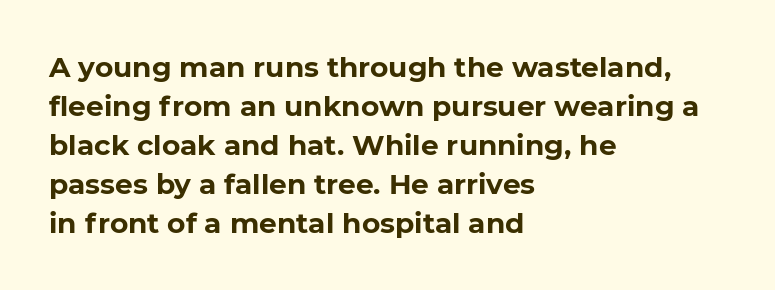
Honestly, there is no underline to notice here at all. What stands out about the letter spacing? Nothing — it is the standard amount. Letterform terminals end flat and unadorned throughout the passage. Set as a true bold cut, around the 700 mark.
